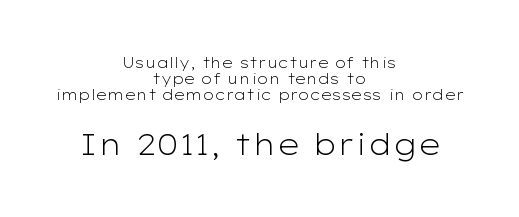
{"serif": "no", "italic": "no", "bold": "no", "weight": "light", "width": "wide", "stroke_contrast": "low", "x_height": "medium", "monospaced": "no", "underline": "no", "align": "center", "line_spacing_ratio": 1.16, "letter_spacing": "normal", "letter_spacing_em": 0.0, "larger_block": "second", "size_ratio": 2.07, "glyph_px": 29}
